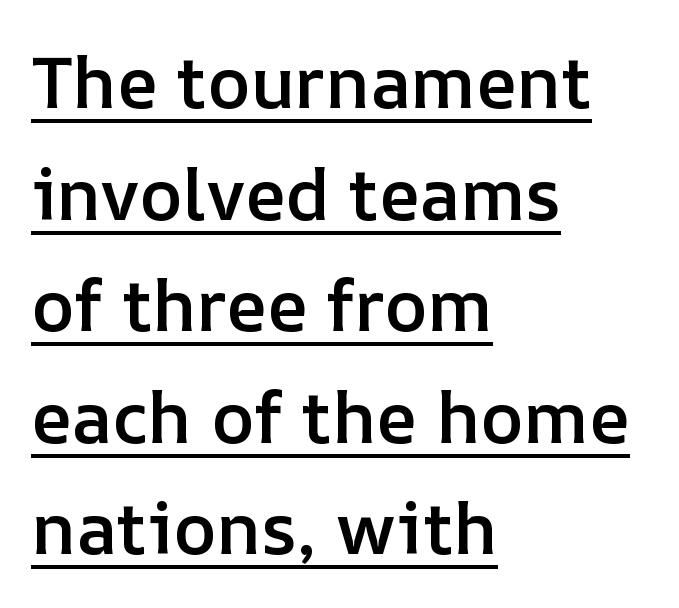
{"italic": "no", "bold": "semi", "weight": "semibold", "width": "normal", "stroke_contrast": "low", "x_height": "medium", "monospaced": "no", "underline": "yes", "align": "left", "line_spacing": "normal", "line_spacing_ratio": 1.55, "letter_spacing": "normal", "letter_spacing_em": 0.0, "glyph_px": 72}
